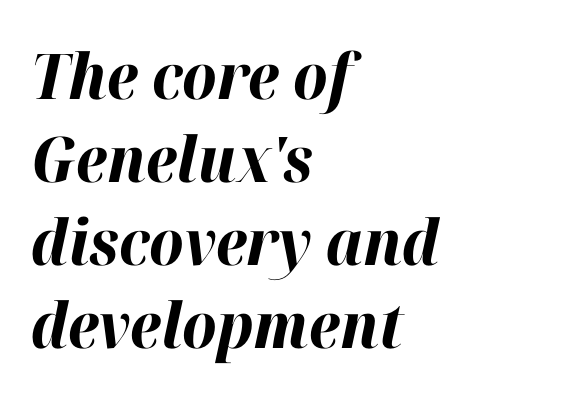
Q: Is the text bold? A: Yes.
Q: Is the text italic (slanted)? A: Yes, it leans right by about 12 degrees.
Q: Is the text underlined? A: No.
Q: How is the paragraph aligned? A: Left-aligned.
Q: Is the spacing between letters normal or unusually wide? A: Normal.
Q: Is the spacing between lines tight, normal or loose? A: Normal.
Q: Width (condensed, normal, or wide)? A: Normal.
Q: Stroke contrast? A: High.
Q: x-height? A: Medium.
Q: Monospaced? A: No.
